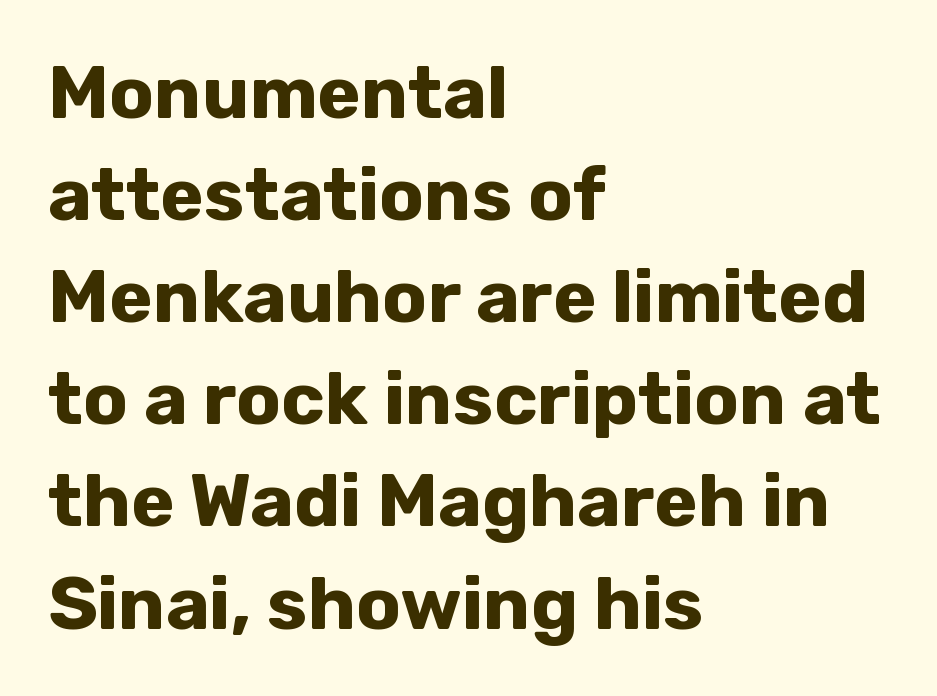
The image shows 74 px bold sans-serif type, upright; set left-aligned, normal line spacing (1.38x), normal letter spacing, not underlined; low stroke contrast and a medium x-height.
